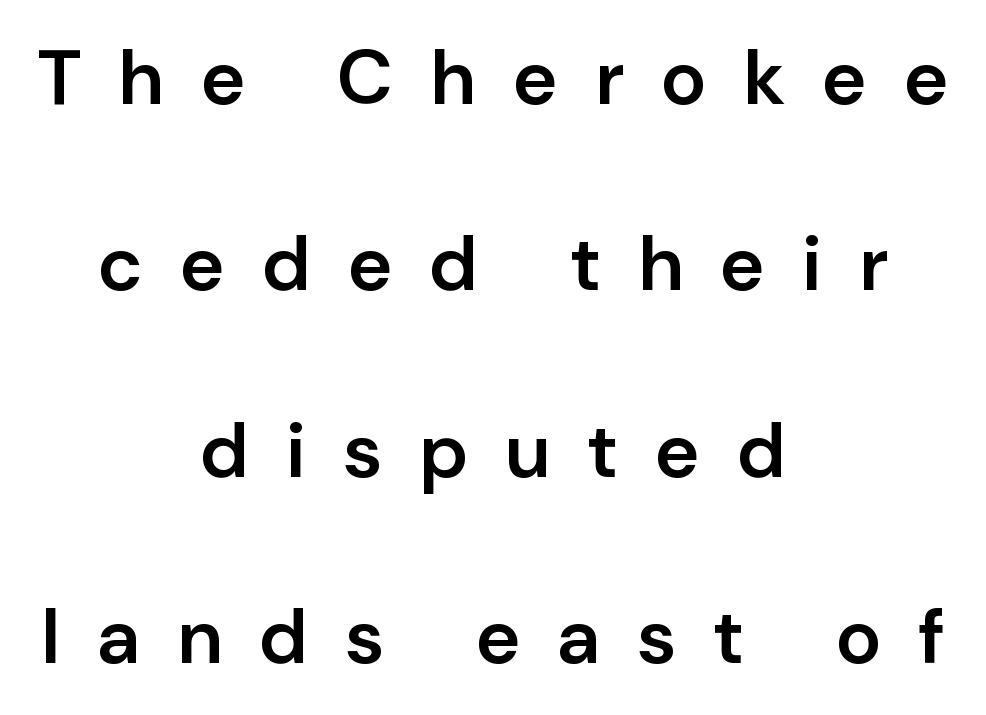
{"serif": "no", "italic": "no", "bold": "semi", "weight": "semibold", "width": "normal", "stroke_contrast": "low", "x_height": "medium", "monospaced": "no", "underline": "no", "align": "center", "line_spacing": "loose", "line_spacing_ratio": 2.42, "letter_spacing": "wide", "letter_spacing_em": 0.48, "glyph_px": 77}
